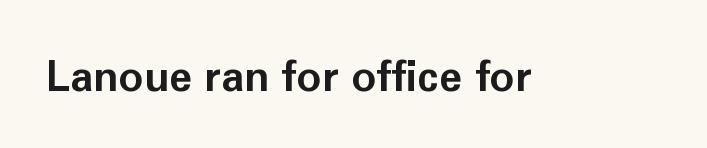
Clear beneath every line of the passage. What kind of face is this? One without serifs — a sans. Is the type bold? Yes — the strokes are clearly thick and heavy. Think of a printed novel: that variable character pitch is what you see here. The specimen reads as upright at a glance.
